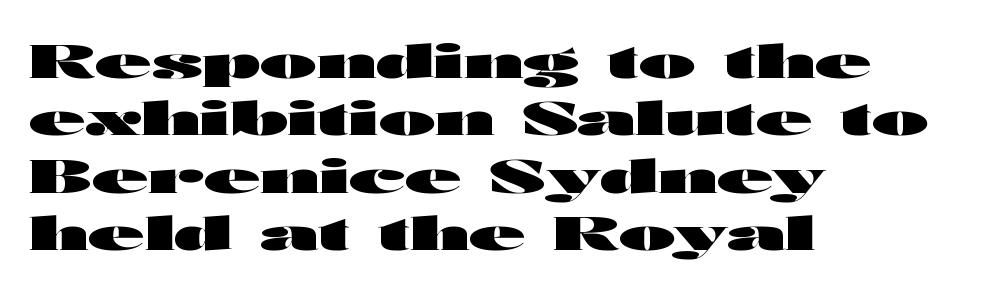
Q: Is the text bold? A: Yes.
Q: Is the text italic (slanted)? A: No, it is upright.
Q: Is the typeface a serif or a sans-serif typeface? A: Sans-serif.
Q: Is the text underlined? A: No.
Q: How is the paragraph aligned? A: Left-aligned.
Q: Is the spacing between letters normal or unusually wide? A: Normal.
Q: Is the spacing between lines tight, normal or loose? A: Normal.
Q: Width (condensed, normal, or wide)? A: Wide.
Q: Stroke contrast? A: High.
Q: x-height? A: Medium.
Q: Monospaced? A: No.
